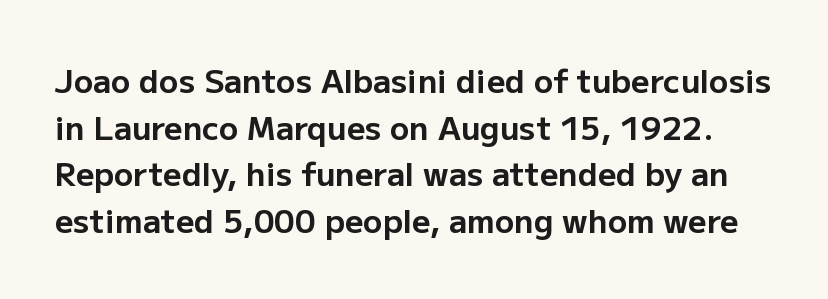
The image shows 32 px bold sans-serif type, upright; set normal line spacing (1.46x), normal letter spacing, not underlined; low stroke contrast and a medium x-height.
